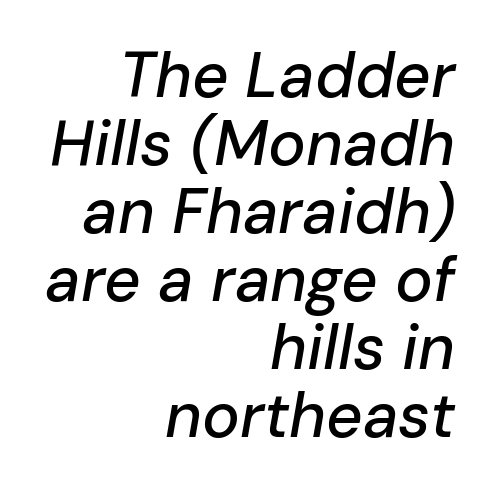
Varying glyph widths throughout — classic text-font behaviour. The tracking reads as untouched default to a designer's eye. Quick note: underline off. Notice how descenders almost collide with the ascenders below — that's tight leading.
